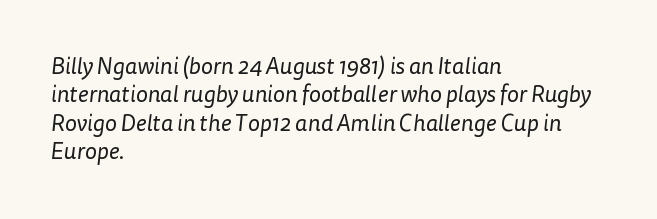
Typeset ragged right — the left edge is the straight one. Weight class: somewhere from thin through regular. Characters follow at the spacing the type designer built in. Descender tails drop into unmarked territory.
